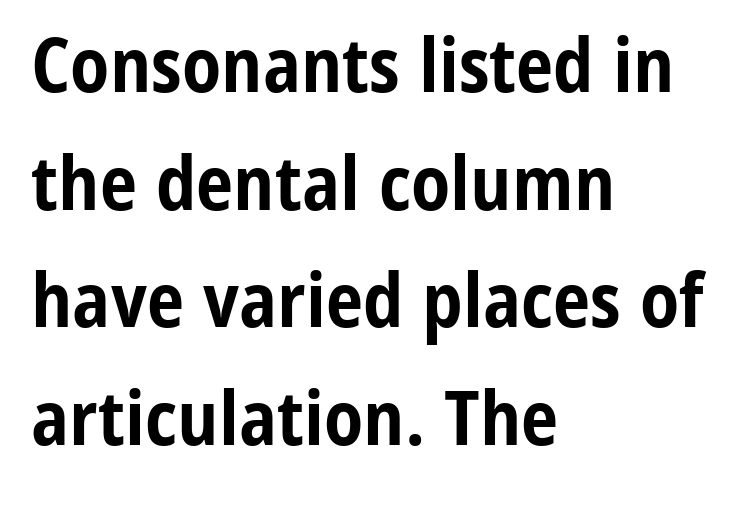
Visually the block forms a straight wall on the left and a jagged coastline on the right. A typesetter would call this zero additional tracking. Varying glyph widths throughout — classic text-font behaviour. What's the leading like? Ordinary, nothing unusual. The specimen reads as upright at a glance.
